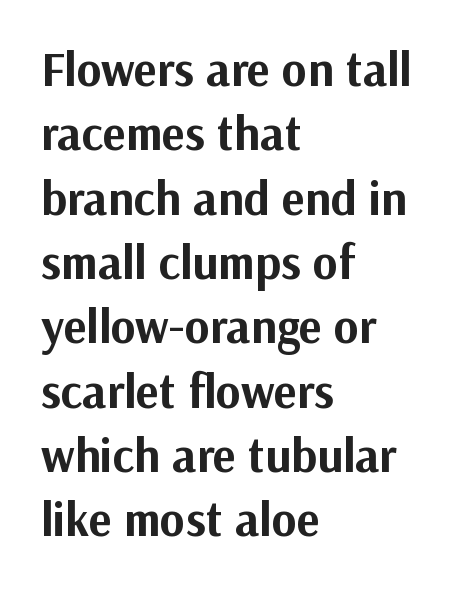
Visually the block forms a straight wall on the left and a jagged coastline on the right. Line spacing here is normal. A roman cut, with each character standing at attention. Note the varied advance widths — an 'i' is clearly narrower than an 'm'. Rule under the text: the space is simply empty. The passage shown is emphatically bold.
